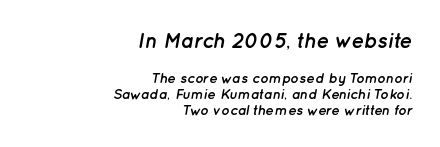
Q: Is the text bold? A: Yes.
Q: Is the text italic (slanted)? A: Yes, it leans right by about 12 degrees.
Q: Is the text underlined? A: No.
Q: How is the paragraph aligned? A: Right-aligned.
Q: Is the spacing between letters normal or unusually wide? A: Normal.
Q: Is the spacing between lines tight, normal or loose? A: Tight.
Q: Which block of text is set in a larger size, the first (top) or the second (bottom)? A: The first (top) one.
